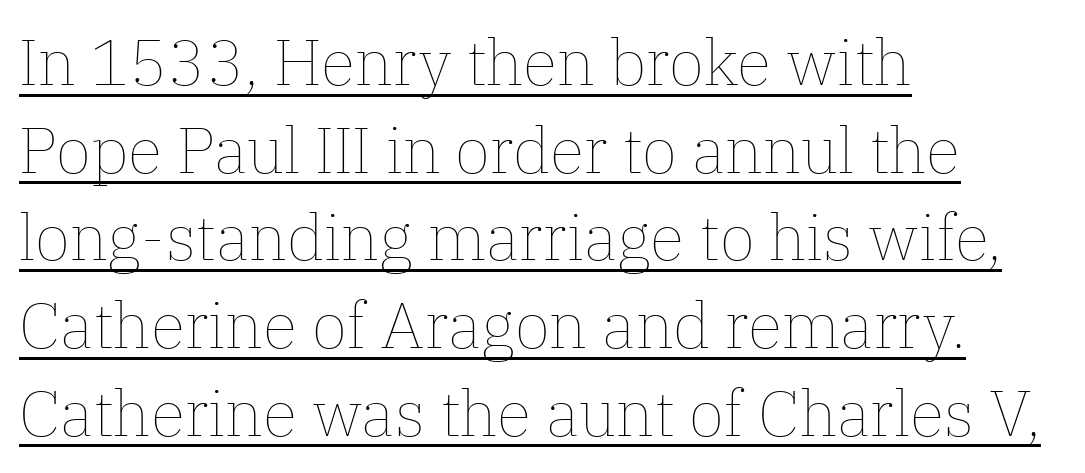
The image shows 64 px thin type, upright; set left-aligned, normal line spacing (1.37x), normal letter spacing, underlined; low stroke contrast and a medium x-height.
